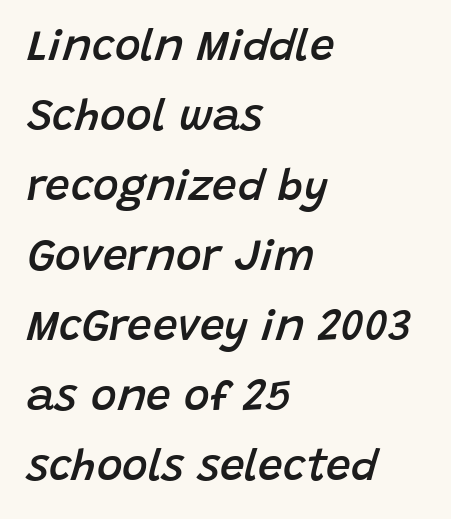
Students, observe: this is what conventionally led text looks like. The tracking reads as untouched default to a designer's eye. The glyphs are unaccompanied by any horizontal stroke below them. The lines in this sample share a left origin and differ only in where they stop. Quick note: italic. Summary of weight: moderately heavy, a semibold.
